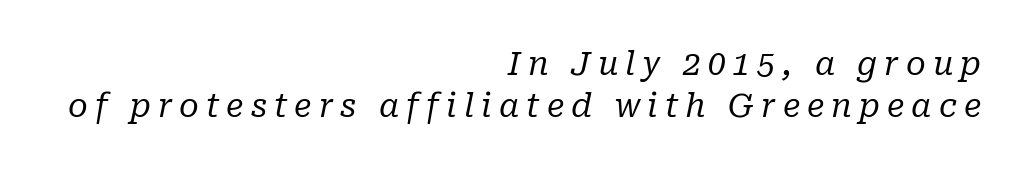
Q: Is the text bold? A: No.
Q: Is the text italic (slanted)? A: Yes, it leans right by about 10 degrees.
Q: Is the typeface a serif or a sans-serif typeface? A: Serif.
Q: Is the text underlined? A: No.
Q: How is the paragraph aligned? A: Right-aligned.
Q: Is the spacing between letters normal or unusually wide? A: Unusually wide.
Q: Is the spacing between lines tight, normal or loose? A: Normal.
Q: Width (condensed, normal, or wide)? A: Normal.
Q: Stroke contrast? A: Low.
Q: x-height? A: Medium.
Q: Monospaced? A: No.
